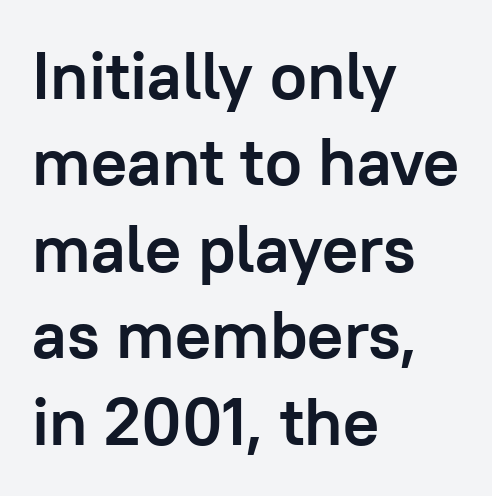
Q: Is the text bold? A: Yes.
Q: Is the text italic (slanted)? A: No, it is upright.
Q: Is the typeface a serif or a sans-serif typeface? A: Sans-serif.
Q: Is the text underlined? A: No.
Q: How is the paragraph aligned? A: Left-aligned.
Q: Is the spacing between letters normal or unusually wide? A: Normal.
Q: Is the spacing between lines tight, normal or loose? A: Normal.
Q: Width (condensed, normal, or wide)? A: Normal.
Q: Stroke contrast? A: Low.
Q: x-height? A: Medium.
Q: Monospaced? A: No.
